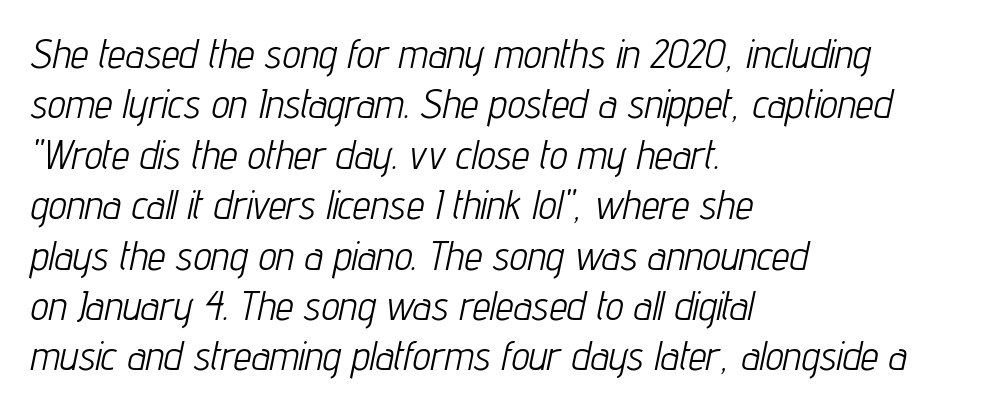
The image shows 40 px light, condensed type, italic (leaning right); set left-aligned, normal line spacing (1.26x), normal letter spacing, not underlined; low stroke contrast and a medium x-height.
